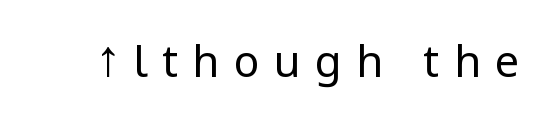
{"serif": "no", "italic": "no", "bold": "no", "weight": "regular", "width": "condensed", "stroke_contrast": "low", "underline": "no", "letter_spacing": "wide", "letter_spacing_em": 0.34, "glyph_px": 43}
